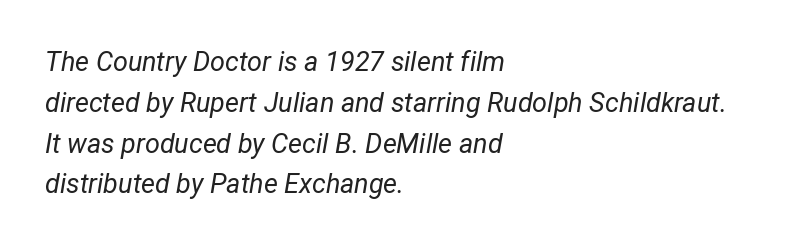
Q: Is the text bold? A: No.
Q: Is the text italic (slanted)? A: Yes, it leans right by about 12 degrees.
Q: Is the text underlined? A: No.
Q: How is the paragraph aligned? A: Left-aligned.
Q: Is the spacing between letters normal or unusually wide? A: Normal.
Q: Is the spacing between lines tight, normal or loose? A: Normal.
